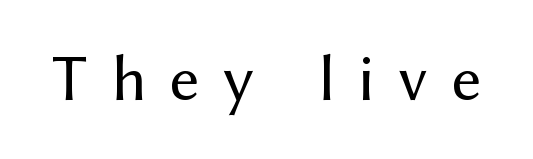
The image shows 65 px regular-weight sans-serif type, upright; set unusually wide letter spacing (+0.36 em), not underlined; medium stroke contrast and a medium x-height.
